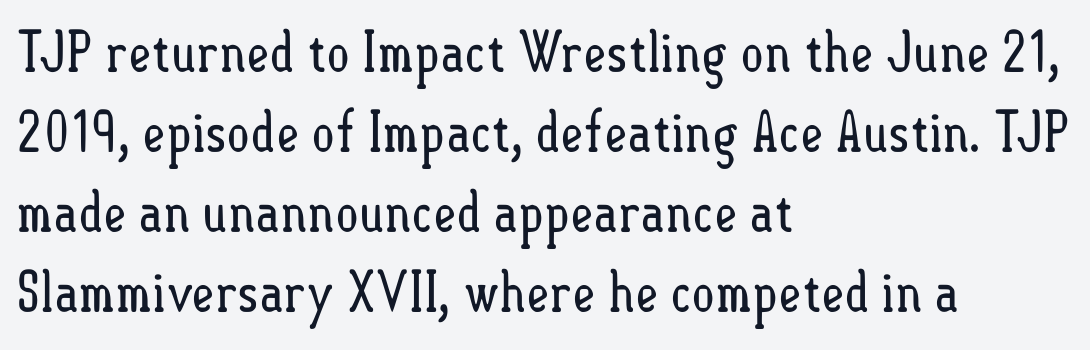
Is this a fixed-width face? No — the glyphs have proportional, varying widths. Beneath every word, the page is bare. Tall strokes in this sample are plumb rather than angled. The lines in this sample share a left origin and differ only in where they stop. How are the letters spaced? Ordinarily, with no added tracking.
